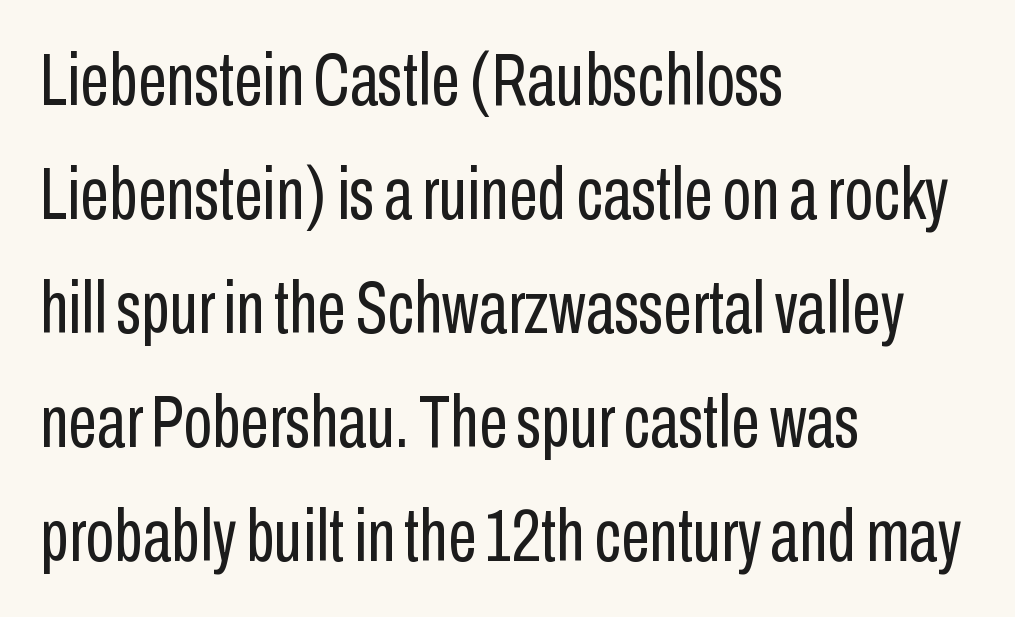
Q: Is the text bold? A: No.
Q: Is the text italic (slanted)? A: No, it is upright.
Q: Is the typeface a serif or a sans-serif typeface? A: Sans-serif.
Q: Is the text underlined? A: No.
Q: How is the paragraph aligned? A: Left-aligned.
Q: Is the spacing between letters normal or unusually wide? A: Normal.
Q: Is the spacing between lines tight, normal or loose? A: Normal.
Q: Width (condensed, normal, or wide)? A: Condensed.
Q: Stroke contrast? A: Low.
Q: x-height? A: Medium.
Q: Monospaced? A: No.
